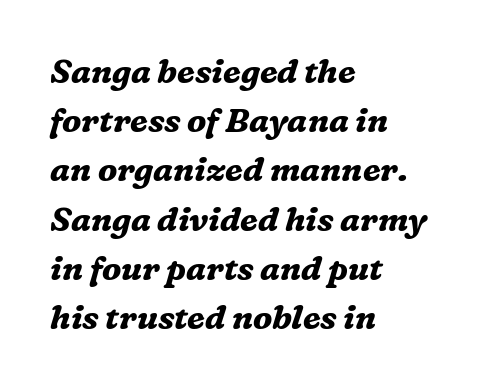
Q: Is the text bold? A: Yes.
Q: Is the text italic (slanted)? A: Yes, it leans right by about 16 degrees.
Q: Is the typeface a serif or a sans-serif typeface? A: Serif.
Q: Is the text underlined? A: No.
Q: How is the paragraph aligned? A: Left-aligned.
Q: Is the spacing between letters normal or unusually wide? A: Normal.
Q: Is the spacing between lines tight, normal or loose? A: Normal.
Q: Width (condensed, normal, or wide)? A: Normal.
Q: Stroke contrast? A: Medium.
Q: x-height? A: Medium.
Q: Monospaced? A: No.
